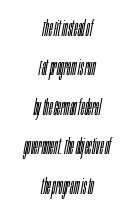
These lines keep a tight, regular rhythm from letter to letter. The glyphs are unaccompanied by any horizontal stroke below them. An italicized treatment has been applied to the whole sample. Alignment: centered. Weight: in the light-to-regular range.
